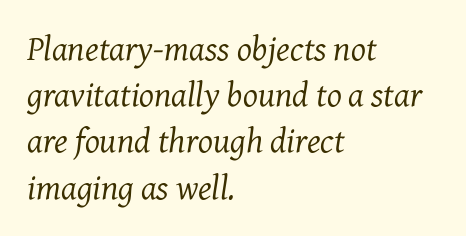
Q: Is the text bold? A: No.
Q: Is the text italic (slanted)? A: Yes, it leans right by about 7 degrees.
Q: Is the typeface a serif or a sans-serif typeface? A: Serif.
Q: Is the text underlined? A: No.
Q: How is the paragraph aligned? A: Left-aligned.
Q: Is the spacing between letters normal or unusually wide? A: Normal.
Q: Is the spacing between lines tight, normal or loose? A: Normal.
Q: Width (condensed, normal, or wide)? A: Normal.
Q: Stroke contrast? A: Medium.
Q: x-height? A: Medium.
Q: Monospaced? A: No.
